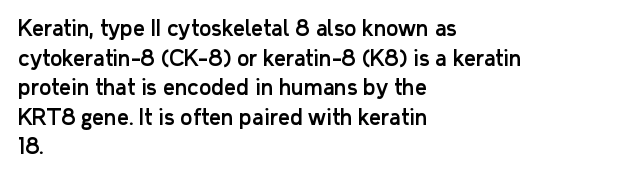
The image shows 21 px text type, upright; set left-aligned, normal line spacing (1.41x), normal letter spacing, not underlined.
